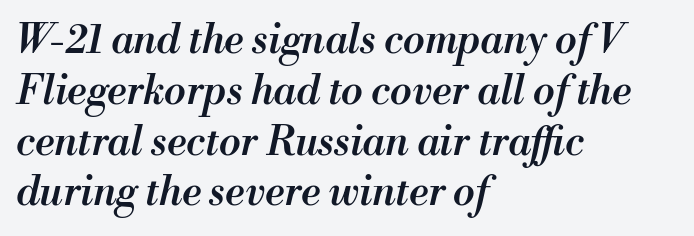
Q: Is the text bold? A: Semi-bold.
Q: Is the text italic (slanted)? A: Yes, it leans right by about 13 degrees.
Q: Is the text underlined? A: No.
Q: How is the paragraph aligned? A: Left-aligned.
Q: Is the spacing between letters normal or unusually wide? A: Normal.
Q: Is the spacing between lines tight, normal or loose? A: Normal.
Q: Width (condensed, normal, or wide)? A: Normal.
Q: Stroke contrast? A: Medium.
Q: x-height? A: Small.
Q: Monospaced? A: No.
